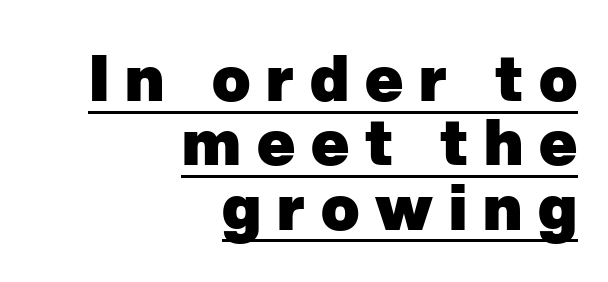
Q: Is the text bold? A: Yes.
Q: Is the typeface a serif or a sans-serif typeface? A: Sans-serif.
Q: Is the text underlined? A: Yes.
Q: How is the paragraph aligned? A: Right-aligned.
Q: Is the spacing between letters normal or unusually wide? A: Unusually wide.
Q: Is the spacing between lines tight, normal or loose? A: Tight.
Q: Width (condensed, normal, or wide)? A: Normal.
Q: Stroke contrast? A: Low.
Q: x-height? A: Medium.
Q: Monospaced? A: No.
